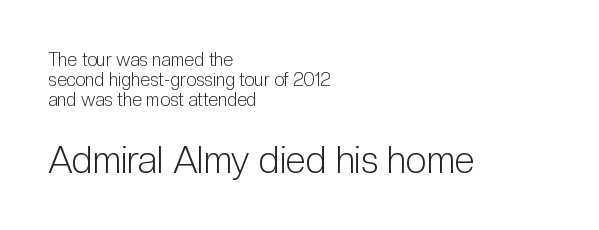
Q: Is the text bold? A: No.
Q: Is the text italic (slanted)? A: No, it is upright.
Q: Is the typeface a serif or a sans-serif typeface? A: Sans-serif.
Q: Is the text underlined? A: No.
Q: How is the paragraph aligned? A: Left-aligned.
Q: Is the spacing between letters normal or unusually wide? A: Normal.
Q: Is the spacing between lines tight, normal or loose? A: Tight.
Q: Which block of text is set in a larger size, the first (top) or the second (bottom)? A: The second (bottom) one.
Q: Width (condensed, normal, or wide)? A: Condensed.
Q: Stroke contrast? A: Low.
Q: x-height? A: Medium.
Q: Monospaced? A: No.
